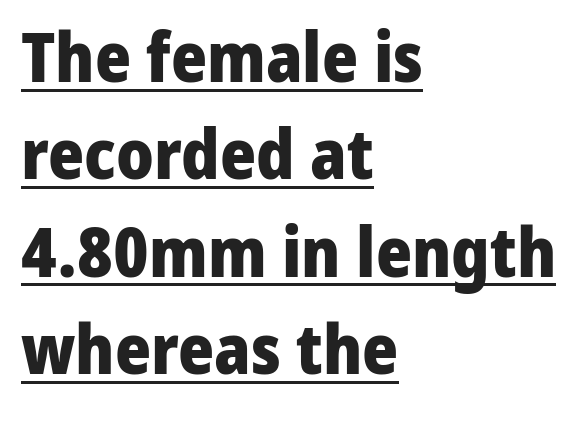
Q: Is the text bold? A: Yes.
Q: Is the text italic (slanted)? A: No, it is upright.
Q: Is the typeface a serif or a sans-serif typeface? A: Sans-serif.
Q: Is the text underlined? A: Yes.
Q: How is the paragraph aligned? A: Left-aligned.
Q: Is the spacing between letters normal or unusually wide? A: Normal.
Q: Is the spacing between lines tight, normal or loose? A: Normal.
Q: Width (condensed, normal, or wide)? A: Normal.
Q: Stroke contrast? A: Low.
Q: x-height? A: Medium.
Q: Monospaced? A: No.
